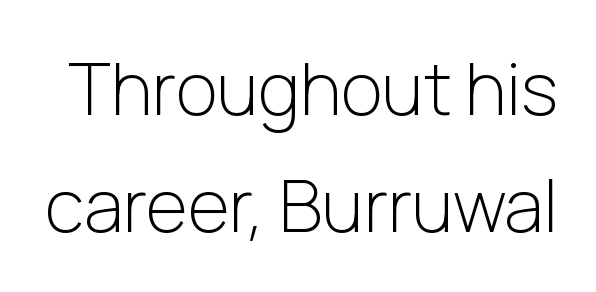
The image shows 72 px light sans-serif type, upright; set normal line spacing (1.62x), normal letter spacing, not underlined; low stroke contrast and a medium x-height.
